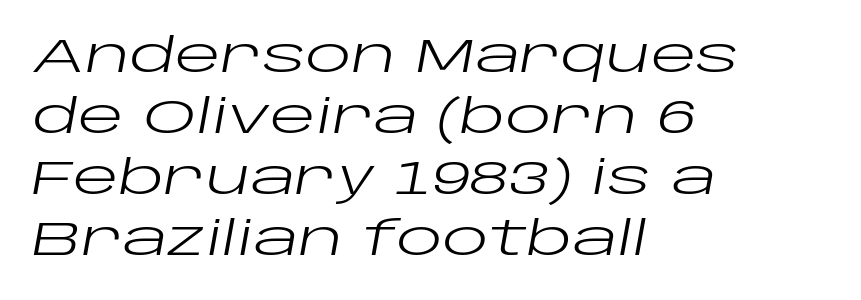
Students, observe: this is what conventionally led text looks like. Is the type heavy? It reads as light-to-regular instead. Looking at the ascenders, they clearly lean. These lines are rendered in a variable-pitch font. Look at the tracking — it's just the regular setting, nothing added.
